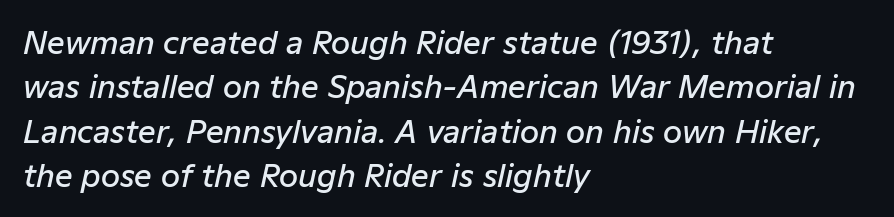
The image shows 31 px semibold type, italic (leaning right); set left-aligned, normal line spacing (1.43x), normal letter spacing, not underlined; low stroke contrast and a medium x-height.
